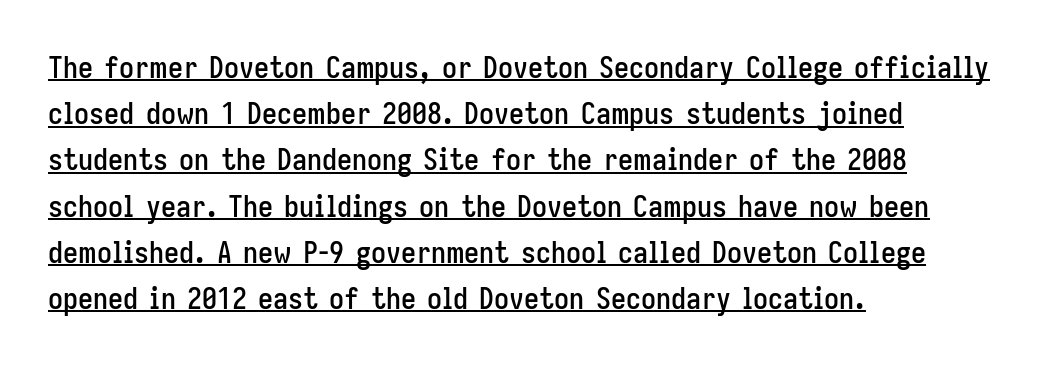
The image shows 30 px condensed sans-serif type, upright; set left-aligned, normal line spacing (1.54x), normal letter spacing, underlined; low stroke contrast and a medium x-height.
